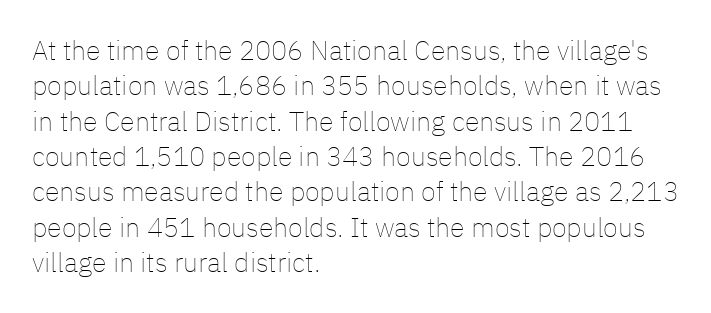
Line beginnings align vertically; line endings do not. The typography opts for an upright posture over an oblique one. Baseline-to-baseline distance is the conventional proportion of letter height. The characters are drawn with everyday or finer stroke widths. Here the glyphs are tracked normally, forming tight word shapes.
